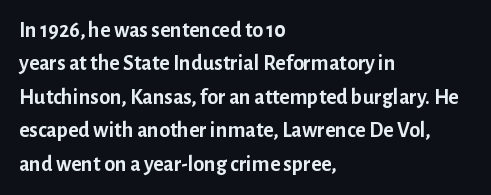
Q: Is the text bold? A: Yes.
Q: Is the text italic (slanted)? A: No, it is upright.
Q: Is the text underlined? A: No.
Q: How is the paragraph aligned? A: Left-aligned.
Q: Is the spacing between letters normal or unusually wide? A: Normal.
Q: Is the spacing between lines tight, normal or loose? A: Normal.
